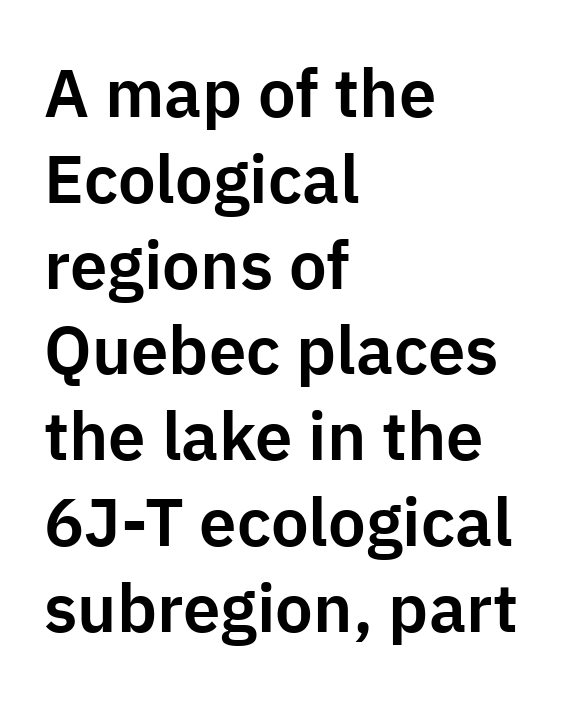
You could not count columns in this text — the font is proportionally spaced. Tracking here is standard; glyphs follow each other at the usual distance. The type family on display is of the sans-serif kind. The lines are quadded left. Regarding leading, the lines here are spaced in the standard way. Lines of text with bare space underneath.
